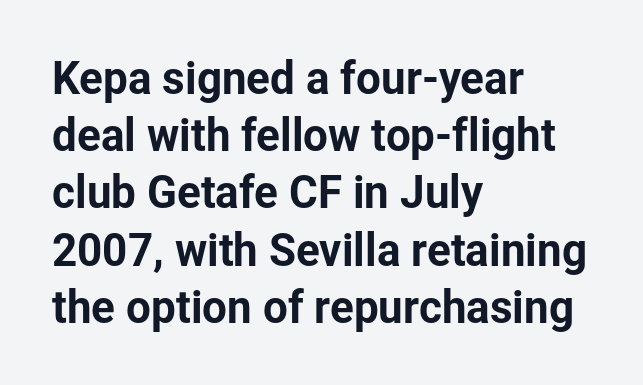
{"serif": "no", "italic": "no", "width": "normal", "stroke_contrast": "low", "x_height": "medium", "monospaced": "no", "underline": "no", "align": "left", "line_spacing": "normal", "line_spacing_ratio": 1.3, "letter_spacing": "normal", "letter_spacing_em": 0.0, "glyph_px": 44}
